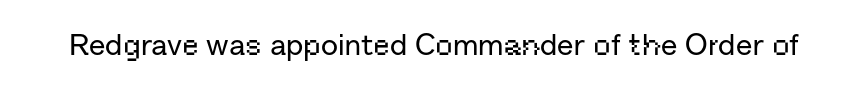
Q: Is the text italic (slanted)? A: No, it is upright.
Q: Is the typeface a serif or a sans-serif typeface? A: Sans-serif.
Q: Is the text underlined? A: No.
Q: Is the spacing between letters normal or unusually wide? A: Normal.
Q: Width (condensed, normal, or wide)? A: Normal.
Q: Stroke contrast? A: Low.
Q: x-height? A: Medium.
Q: Monospaced? A: No.
